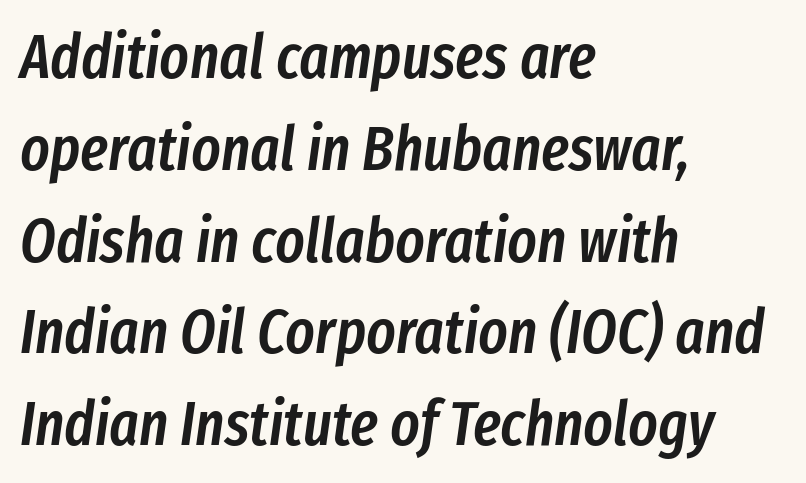
{"italic": "yes", "lean": "right", "slant_degrees": 8, "bold": "semi", "weight": "semibold", "width": "condensed", "stroke_contrast": "low", "x_height": "medium", "monospaced": "no", "underline": "no", "align": "left", "line_spacing": "normal", "line_spacing_ratio": 1.48, "letter_spacing": "normal", "letter_spacing_em": 0.0, "glyph_px": 62}
